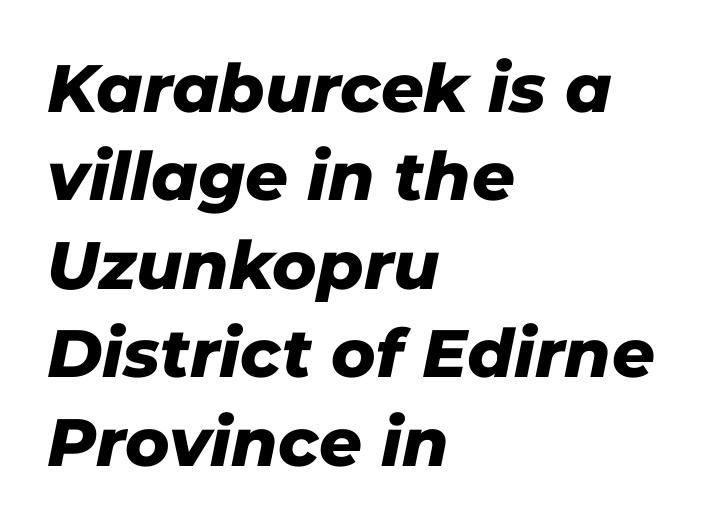
The letterforms sit shoulder to shoulder at normal distance. Looks like regular typesetting: each glyph gets only the width it needs. Lines of text with bare space underneath. The passage shown leans; its letterforms are oblique.
